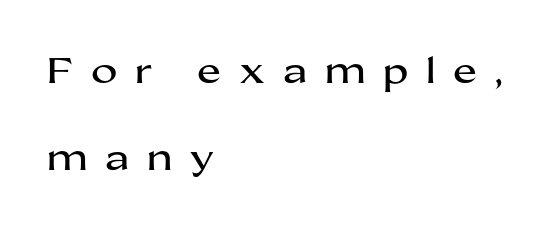
Think of a printed novel: that variable character pitch is what you see here. You can tell it's not italic because the verticals are truly vertical. Layout note: lines flush left. Underline: absent. You could only call the tracking loose — the letters float apart.
